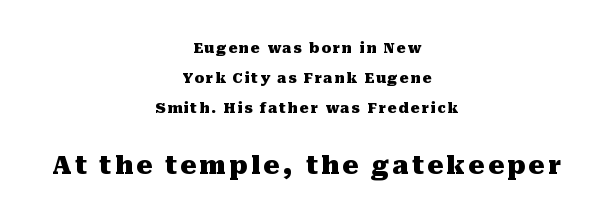
The image shows 25 px bold type, upright; set centered, loose line spacing (2.15x), not underlined; the second (bottom) block is 1.79x larger.
